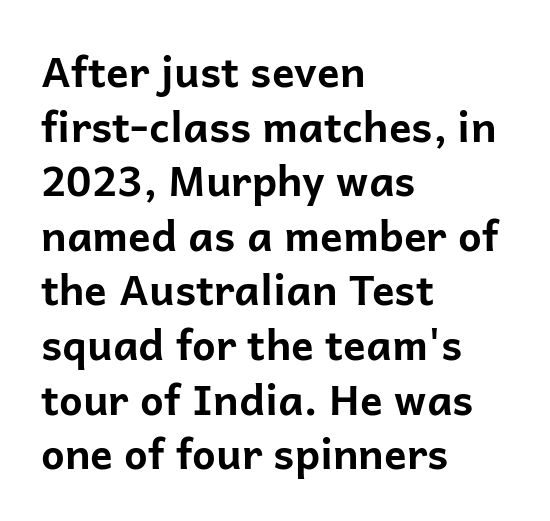
{"serif": "no", "italic": "no", "bold": "yes", "weight": "bold", "width": "normal", "stroke_contrast": "low", "x_height": "medium", "monospaced": "no", "underline": "no", "align": "left", "line_spacing": "normal", "line_spacing_ratio": 1.3, "letter_spacing": "normal", "letter_spacing_em": 0.0, "glyph_px": 42}
